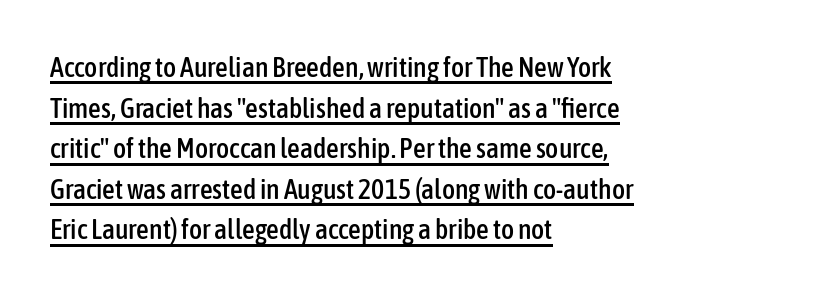
{"serif": "no", "italic": "no", "width": "condensed", "stroke_contrast": "low", "x_height": "medium", "monospaced": "no", "underline": "yes", "align": "left", "line_spacing": "normal", "line_spacing_ratio": 1.45, "letter_spacing": "normal", "letter_spacing_em": 0.0, "glyph_px": 28}
